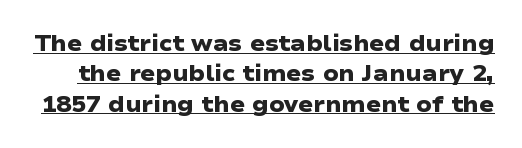
{"bold": "yes", "underline": "yes", "line_spacing": "normal", "line_spacing_ratio": 1.38, "letter_spacing": "normal", "letter_spacing_em": 0.0, "glyph_px": 22}
